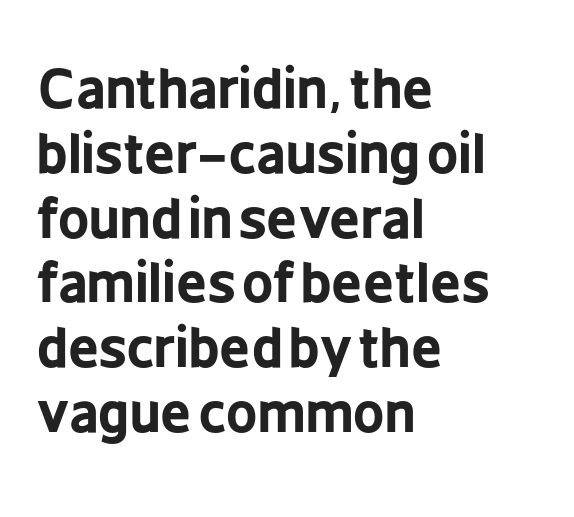
Q: Is the text bold? A: Yes.
Q: Is the text italic (slanted)? A: No, it is upright.
Q: Is the typeface a serif or a sans-serif typeface? A: Sans-serif.
Q: Is the text underlined? A: No.
Q: How is the paragraph aligned? A: Left-aligned.
Q: Is the spacing between letters normal or unusually wide? A: Normal.
Q: Width (condensed, normal, or wide)? A: Condensed.
Q: Stroke contrast? A: Low.
Q: x-height? A: Medium.
Q: Monospaced? A: No.
